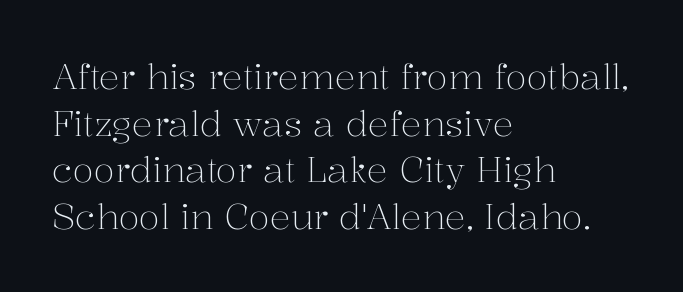
All the whitespace from short lines collects on the right. This sample uses an upright cut, with every glyph sitting square on the baseline. Spacing verdict: proportional, widths tailored to each character. Does the leading feel generous? No, just average.
